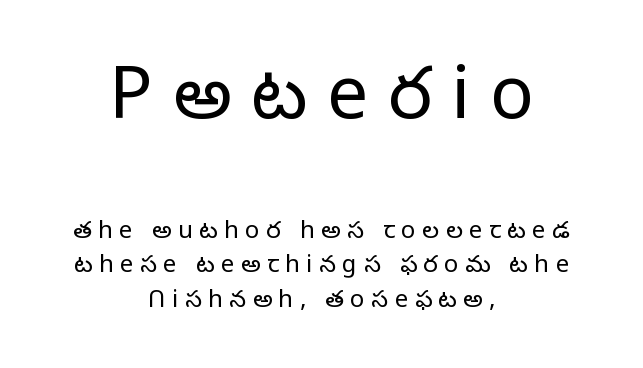
The image shows 73 px light sans-serif type, upright; set centered, normal line spacing (1.44x), unusually wide letter spacing (+0.27 em), not underlined; the first (top) block is 3.04x larger; low stroke contrast and a medium x-height.
